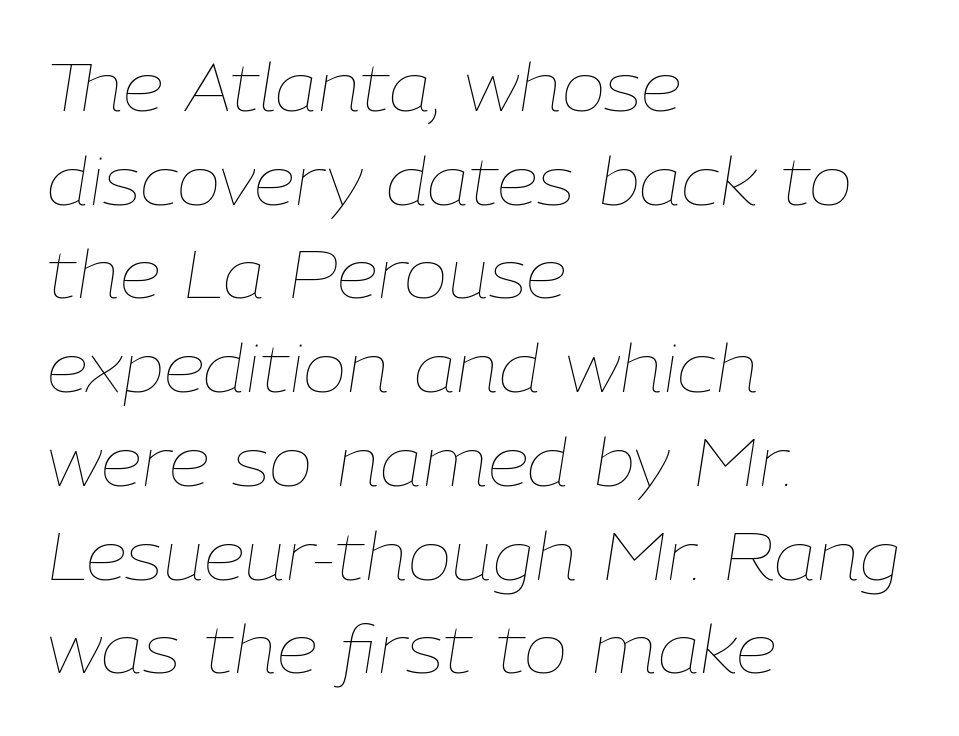
{"italic": "yes", "lean": "right", "slant_degrees": 9, "bold": "no", "weight": "thin", "width": "normal", "stroke_contrast": "low", "x_height": "medium", "monospaced": "no", "underline": "no", "align": "left", "line_spacing": "normal", "line_spacing_ratio": 1.42, "letter_spacing": "normal", "letter_spacing_em": 0.0, "glyph_px": 66}
